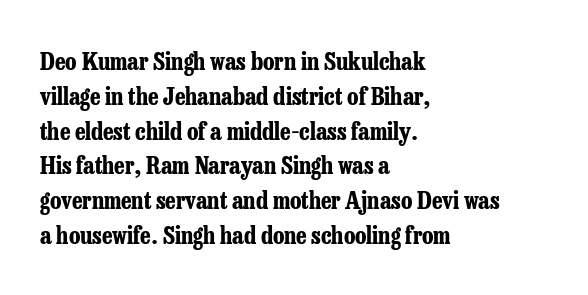
Nope, not italic — everything's standing straight. The passage shown has conventional tracking throughout. Bold? Absolutely — the strokes are thick and heavy. If you drew a ruler down the left edge, every line would touch it. The gap between lines stays unmarked. Horizontal bands of white between lines are of average thickness.
